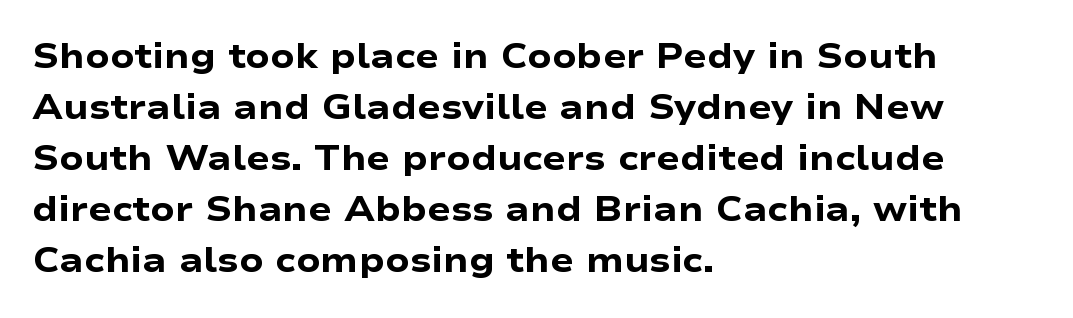
A dark, heavy texture on the line: the type is bold. Vertically, the passage feels balanced, rows spaced as you'd expect. Decoration check: the copy has no underline. Style check: upright. In terms of letterform style, serifs are entirely absent. The paragraph shown leans on its left margin.
